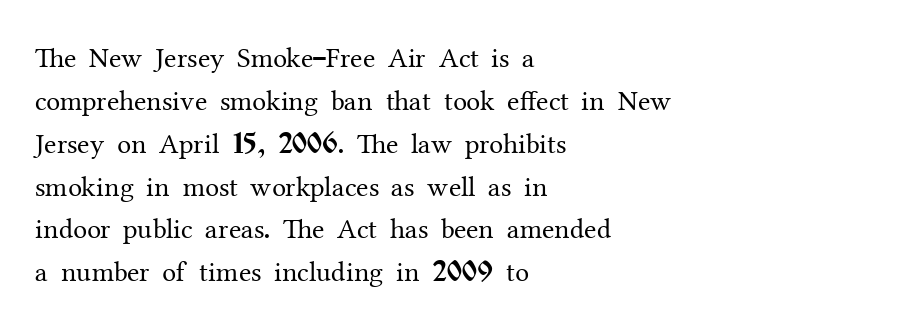
{"serif": "yes", "italic": "no", "bold": "no", "weight": "regular", "width": "normal", "stroke_contrast": "medium", "x_height": "medium", "monospaced": "no", "underline": "no", "align": "left", "line_spacing": "normal", "line_spacing_ratio": 1.53, "letter_spacing": "normal", "letter_spacing_em": 0.0, "glyph_px": 28}
